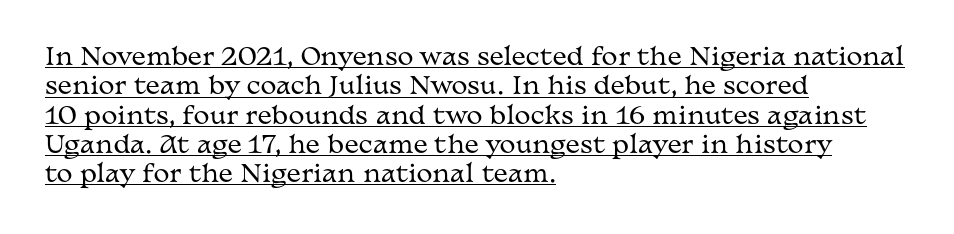
{"italic": "no", "bold": "no", "underline": "yes", "align": "left", "line_spacing_ratio": 1.22, "letter_spacing": "normal", "letter_spacing_em": 0.0, "glyph_px": 24}
